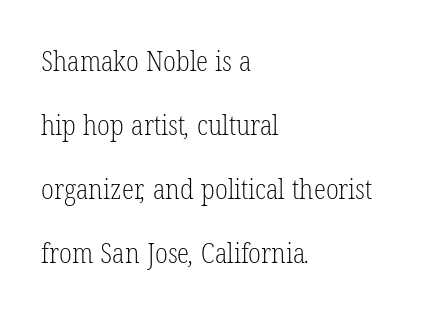
Q: Is the text bold? A: No.
Q: Is the typeface a serif or a sans-serif typeface? A: Serif.
Q: Is the text underlined? A: No.
Q: How is the paragraph aligned? A: Left-aligned.
Q: Is the spacing between letters normal or unusually wide? A: Normal.
Q: Is the spacing between lines tight, normal or loose? A: Loose.
Q: Width (condensed, normal, or wide)? A: Condensed.
Q: Stroke contrast? A: Low.
Q: x-height? A: Medium.
Q: Monospaced? A: No.
